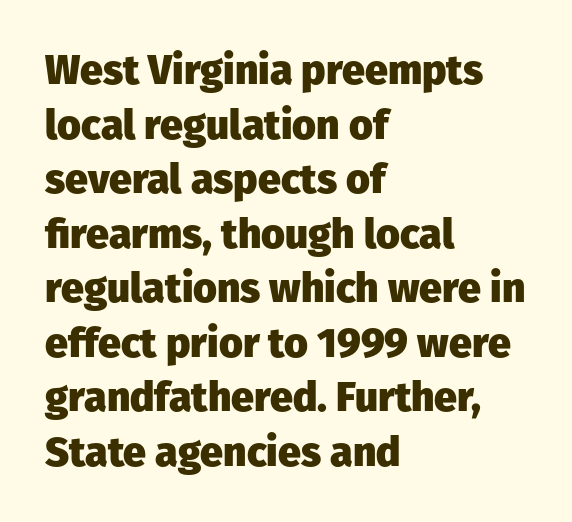
The image shows 41 px heavy sans-serif type, upright; set left-aligned, normal line spacing (1.33x), normal letter spacing, not underlined; low stroke contrast and a medium x-height.
